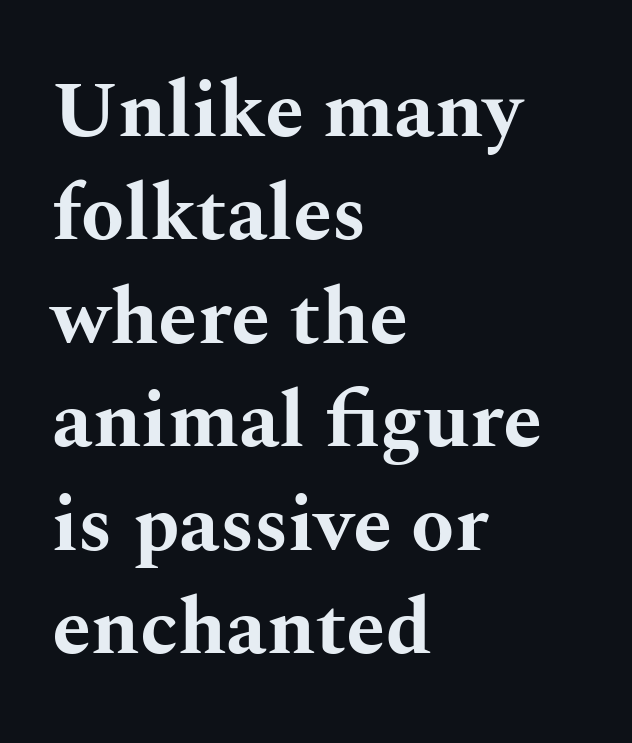
The image shows 79 px bold, wide serif type, upright; set left-aligned, normal line spacing (1.31x), normal letter spacing, not underlined; medium stroke contrast and a medium x-height.
